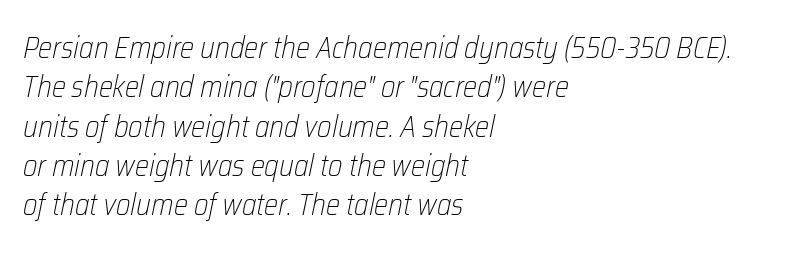
The image shows 30 px light, condensed type, italic (leaning right); set left-aligned, normal line spacing (1.31x), normal letter spacing, not underlined; low stroke contrast and a medium x-height.
